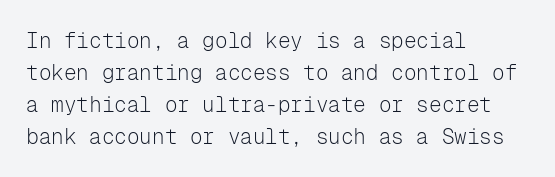
Vertical strokes here are truly vertical. The paragraph has a hard left edge and a soft right edge. The rendering uses a moderate line-height, typical for paragraphs. The cut favours lightness, reaching ordinary text weight at its darkest.
